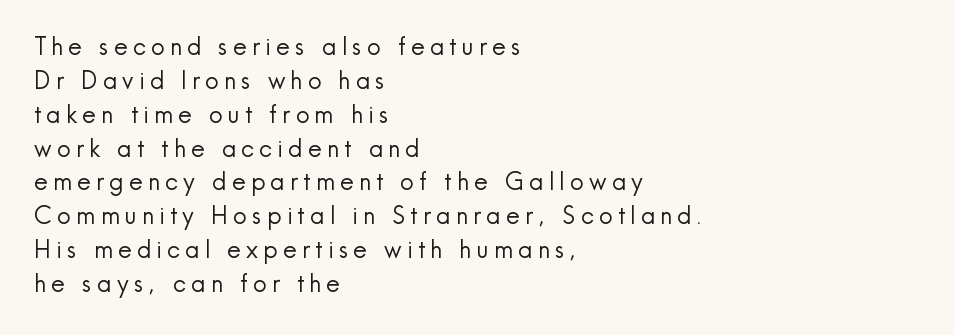
{"italic": "no", "bold": "no", "underline": "no", "align": "left", "line_spacing": "normal", "line_spacing_ratio": 1.41, "letter_spacing": "wide", "letter_spacing_em": 0.22, "glyph_px": 24}
